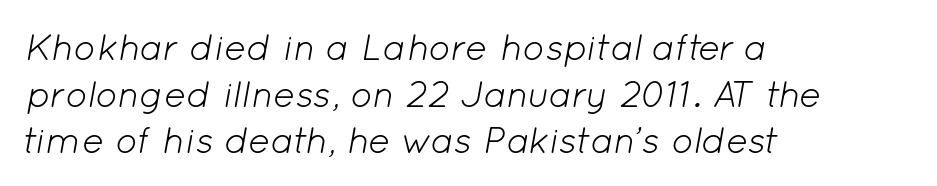
Check the space under the baseline: it is left empty. The letters advance in unequal steps, a hallmark of proportional type. Think standard paragraph weight, or any step lighter than that. A student would call this left alignment; a typographer would say flush left, rag right. An italicized treatment has been applied to the whole sample. Does extra space separate the letters? No, they use regular spacing.
